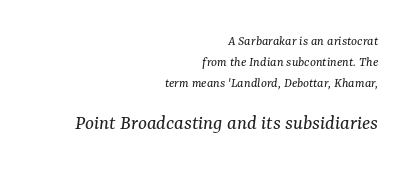
{"italic": "yes", "lean": "right", "slant_degrees": 7, "bold": "no", "underline": "no", "align": "right", "line_spacing": "normal", "line_spacing_ratio": 1.49, "letter_spacing": "normal", "letter_spacing_em": 0.0, "larger_block": "second", "size_ratio": 1.5, "glyph_px": 21}
